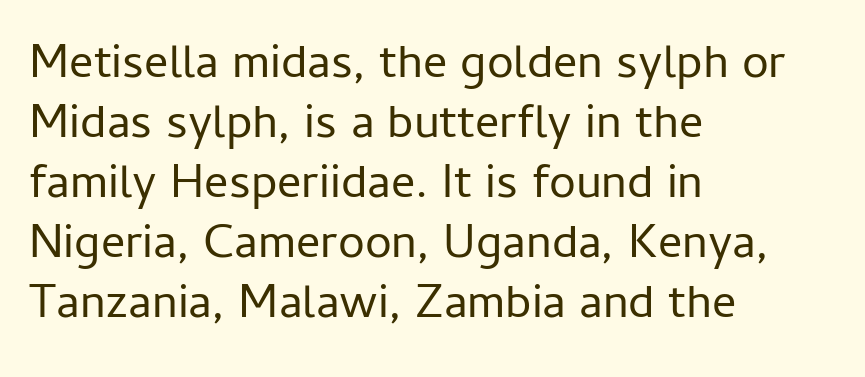
The image shows 48 px regular-weight sans-serif type, upright; set left-aligned, normal line spacing (1.25x), normal letter spacing, not underlined; low stroke contrast and a medium x-height.
